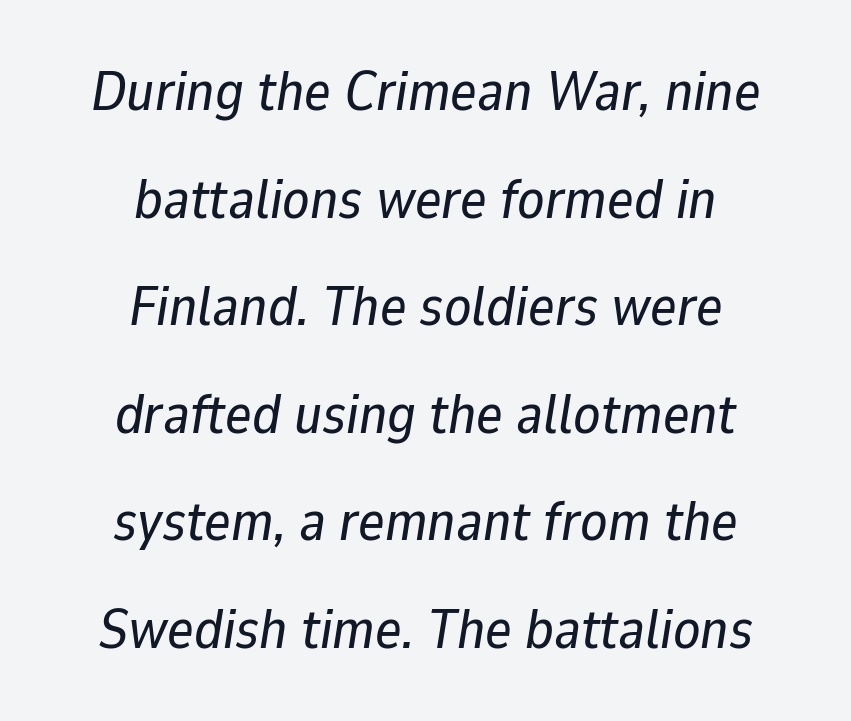
The image shows 56 px text type, italic (leaning right); set centered, loose line spacing (1.92x), normal letter spacing, not underlined; low stroke contrast and a medium x-height.
